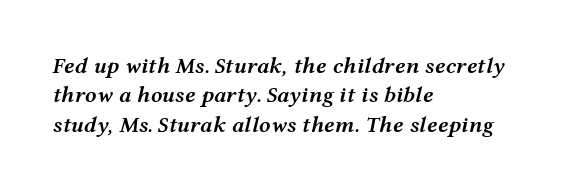
Q: Is the text bold? A: Semi-bold.
Q: Is the text italic (slanted)? A: Yes, it leans right by about 12 degrees.
Q: Is the text underlined? A: No.
Q: How is the paragraph aligned? A: Left-aligned.
Q: Is the spacing between letters normal or unusually wide? A: Normal.
Q: Is the spacing between lines tight, normal or loose? A: Normal.
